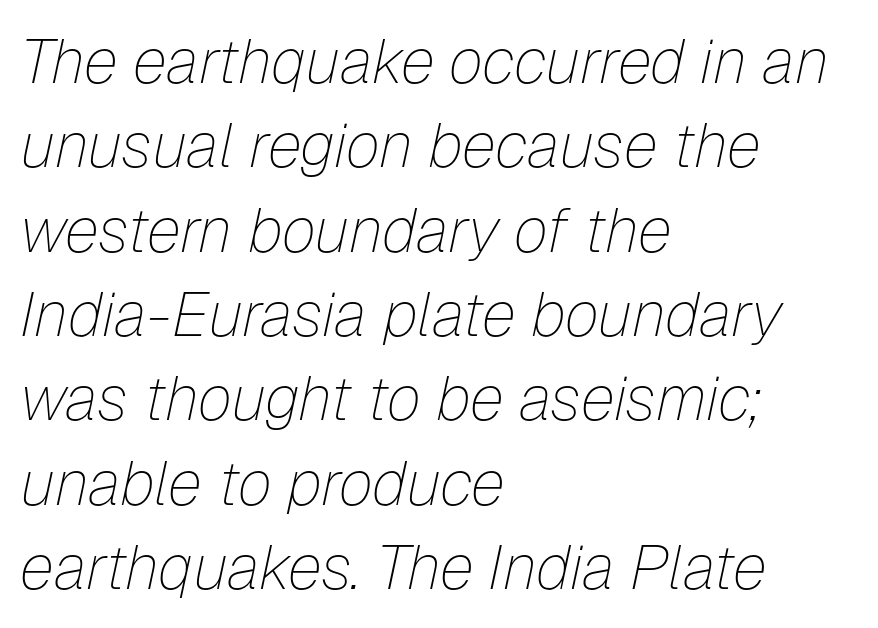
Q: Is the text bold? A: No.
Q: Is the text italic (slanted)? A: Yes, it leans right by about 12 degrees.
Q: Is the text underlined? A: No.
Q: How is the paragraph aligned? A: Left-aligned.
Q: Is the spacing between letters normal or unusually wide? A: Normal.
Q: Is the spacing between lines tight, normal or loose? A: Normal.
Q: Width (condensed, normal, or wide)? A: Normal.
Q: Stroke contrast? A: Low.
Q: x-height? A: Medium.
Q: Monospaced? A: No.
